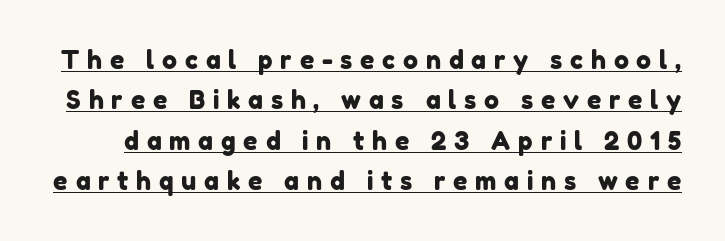
Q: Is the text underlined? A: Yes.
Q: Is the spacing between letters normal or unusually wide? A: Unusually wide.
Q: Is the spacing between lines tight, normal or loose? A: Normal.
